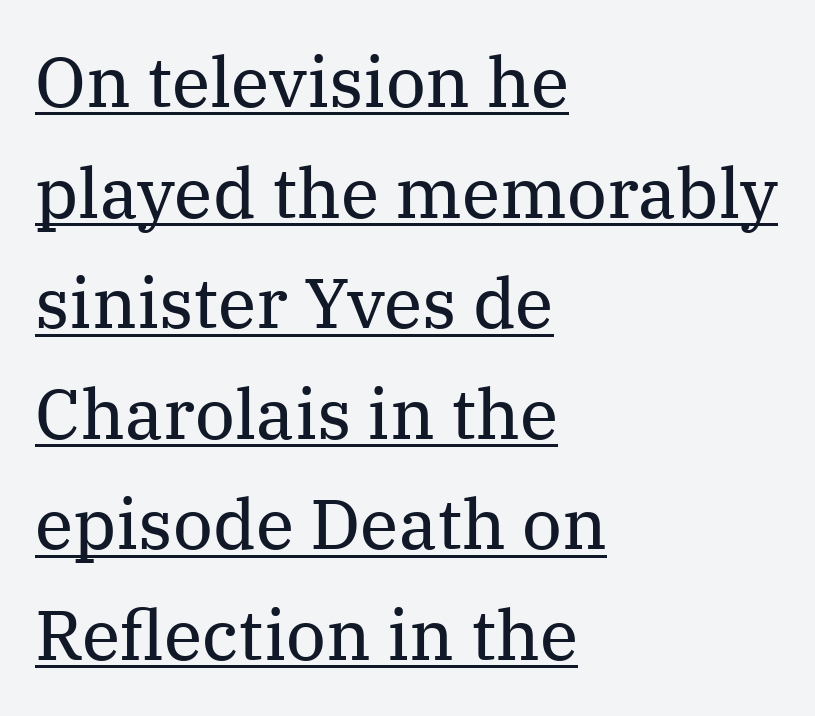
{"serif": "yes", "italic": "no", "bold": "no", "weight": "regular", "width": "normal", "stroke_contrast": "medium", "x_height": "medium", "monospaced": "no", "underline": "yes", "align": "left", "line_spacing": "normal", "line_spacing_ratio": 1.58, "letter_spacing": "normal", "letter_spacing_em": 0.0, "glyph_px": 70}
